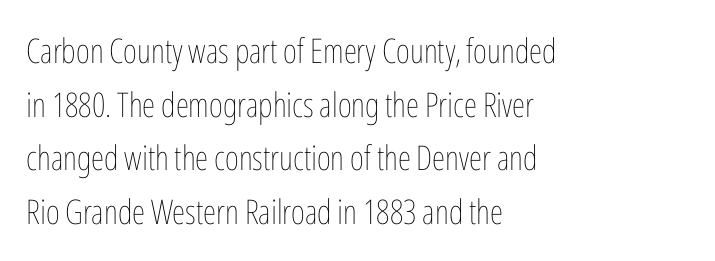
Descenders hang freely into open space. The passage shown stacks its lines at a standard gap. Does extra space separate the letters? No, they use regular spacing. Italic: no, the glyphs are upright roman. The face used here is proportionally spaced, like ordinary book or web type.
